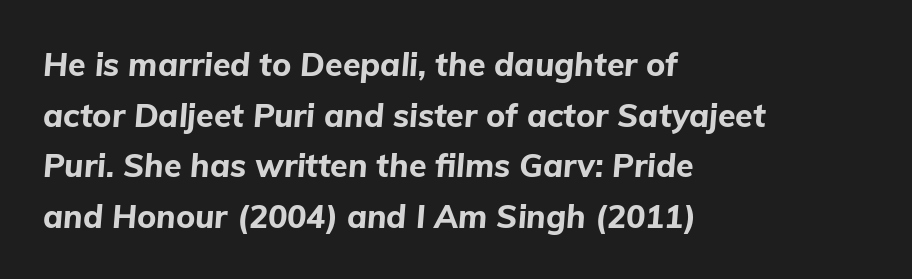
Check under the words: just untouched page. Short and long lines alike share a common starting point at left. Heft: maximum for text — a bold. The specimen reads as italic at a glance.
